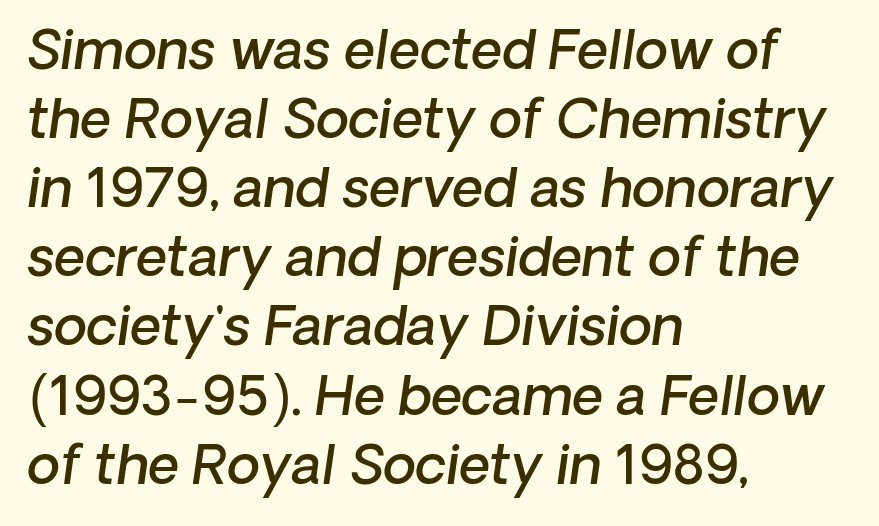
Q: Is the text bold? A: Semi-bold.
Q: Is the typeface a serif or a sans-serif typeface? A: Sans-serif.
Q: Is the text underlined? A: No.
Q: How is the paragraph aligned? A: Left-aligned.
Q: Is the spacing between letters normal or unusually wide? A: Normal.
Q: Is the spacing between lines tight, normal or loose? A: Normal.
Q: Width (condensed, normal, or wide)? A: Normal.
Q: Stroke contrast? A: Low.
Q: x-height? A: Medium.
Q: Monospaced? A: No.
